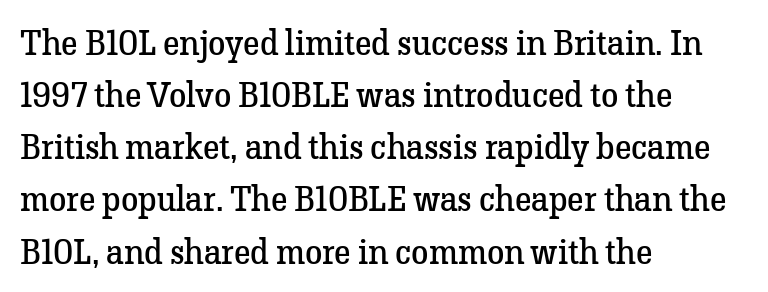
Q: Is the text bold? A: No.
Q: Is the text italic (slanted)? A: No, it is upright.
Q: Is the typeface a serif or a sans-serif typeface? A: Serif.
Q: Is the text underlined? A: No.
Q: How is the paragraph aligned? A: Left-aligned.
Q: Is the spacing between letters normal or unusually wide? A: Normal.
Q: Is the spacing between lines tight, normal or loose? A: Normal.
Q: Width (condensed, normal, or wide)? A: Normal.
Q: Stroke contrast? A: Low.
Q: x-height? A: Medium.
Q: Monospaced? A: No.
